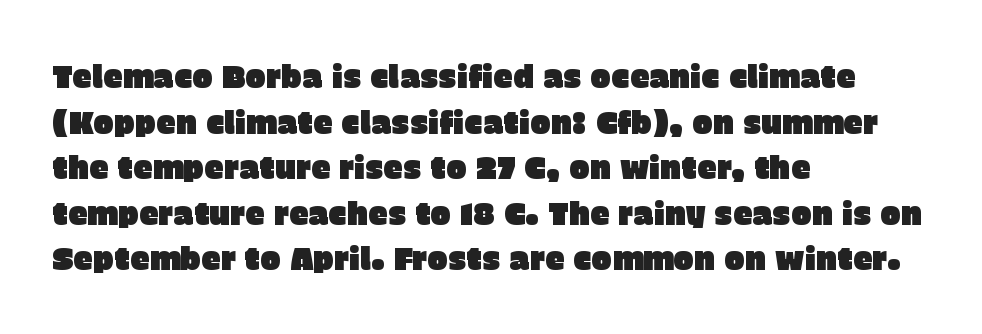
Q: Is the text italic (slanted)? A: No, it is upright.
Q: Is the typeface a serif or a sans-serif typeface? A: Sans-serif.
Q: Is the text underlined? A: No.
Q: How is the paragraph aligned? A: Left-aligned.
Q: Is the spacing between letters normal or unusually wide? A: Normal.
Q: Is the spacing between lines tight, normal or loose? A: Normal.
Q: Width (condensed, normal, or wide)? A: Normal.
Q: Stroke contrast? A: Low.
Q: x-height? A: Large.
Q: Monospaced? A: No.
